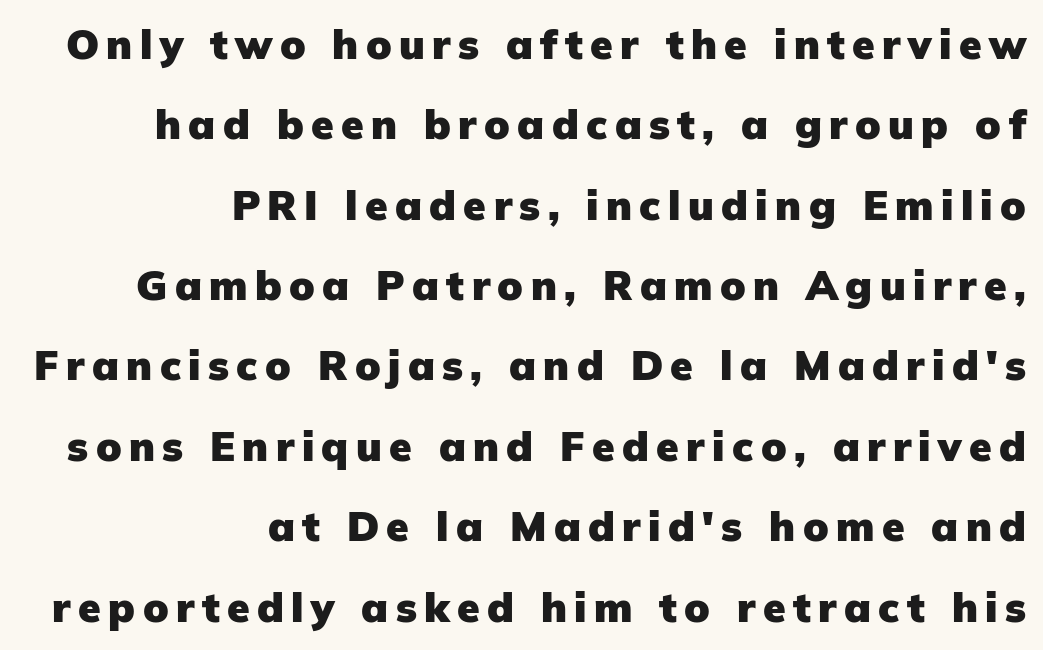
The image shows 41 px heavy sans-serif type, upright; set right-aligned, loose line spacing (1.96x), not underlined; low stroke contrast and a medium x-height.
